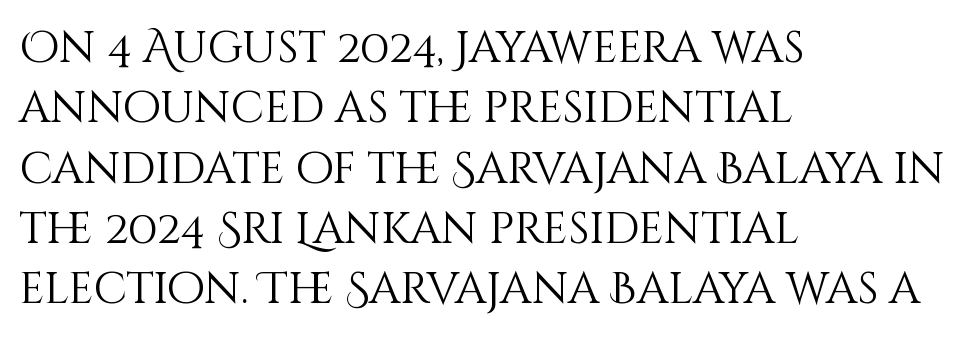
Q: Is the text bold? A: No.
Q: Is the text italic (slanted)? A: No, it is upright.
Q: Is the text underlined? A: No.
Q: How is the paragraph aligned? A: Left-aligned.
Q: Is the spacing between letters normal or unusually wide? A: Normal.
Q: Is the spacing between lines tight, normal or loose? A: Normal.
Q: Width (condensed, normal, or wide)? A: Normal.
Q: Stroke contrast? A: Medium.
Q: x-height? A: Large.
Q: Monospaced? A: No.
